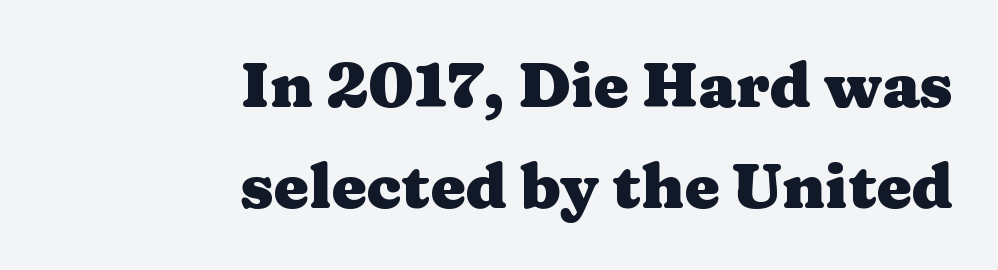
Quick note: interline space is typical. Any mark beneath the type? The region is blank. A roman cut, with each character standing at attention. Heavy, bold letterforms. Caption: standard tracking, unaltered. The glyphs in this specimen are seriffed.
